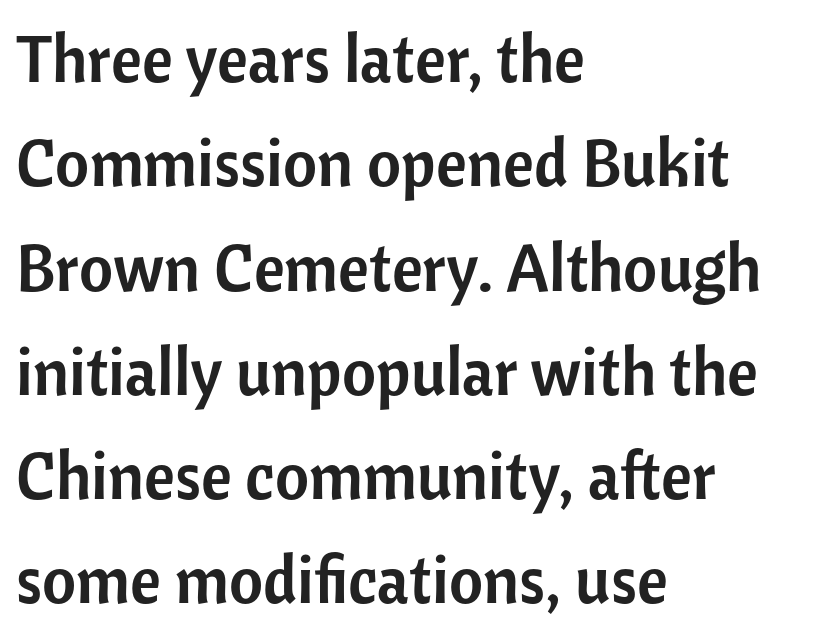
{"serif": "no", "italic": "no", "width": "normal", "stroke_contrast": "low", "x_height": "medium", "monospaced": "no", "underline": "no", "align": "left", "line_spacing": "normal", "line_spacing_ratio": 1.58, "letter_spacing": "normal", "letter_spacing_em": 0.0, "glyph_px": 66}
